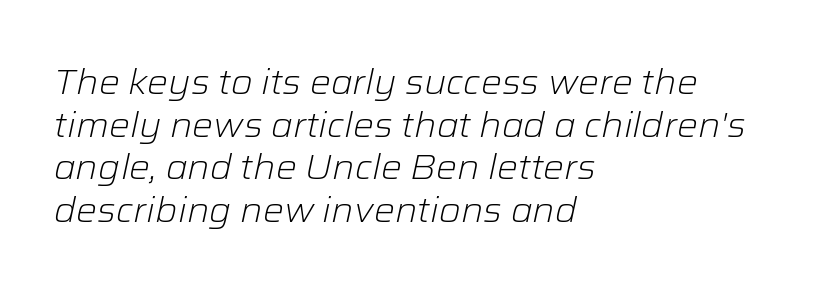
Q: Is the text bold? A: No.
Q: Is the text italic (slanted)? A: Yes, it leans right by about 12 degrees.
Q: Is the text underlined? A: No.
Q: How is the paragraph aligned? A: Left-aligned.
Q: Is the spacing between letters normal or unusually wide? A: Normal.
Q: Width (condensed, normal, or wide)? A: Normal.
Q: Stroke contrast? A: Low.
Q: x-height? A: Medium.
Q: Monospaced? A: No.
